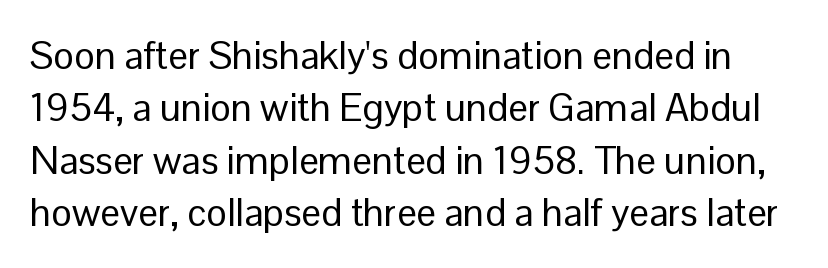
Q: Is the text bold? A: No.
Q: Is the text italic (slanted)? A: No, it is upright.
Q: Is the typeface a serif or a sans-serif typeface? A: Sans-serif.
Q: Is the text underlined? A: No.
Q: Is the spacing between letters normal or unusually wide? A: Normal.
Q: Is the spacing between lines tight, normal or loose? A: Normal.
Q: Width (condensed, normal, or wide)? A: Normal.
Q: Stroke contrast? A: Low.
Q: x-height? A: Medium.
Q: Monospaced? A: No.
